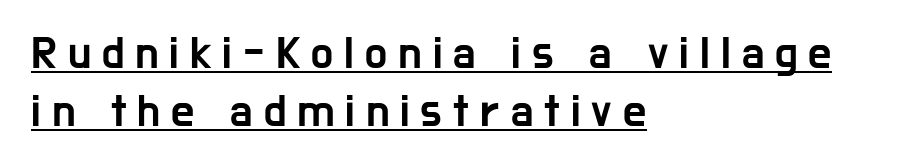
Emphasis is given by a line drawn under the lettering. Observe the wide spacing: letters keep a clear distance from each other. This rendering employs a face without finishing strokes, i.e., a sans-serif. These lines are set flush left with a ragged right edge. The rendering uses natural spacing where letterforms have individual widths.
